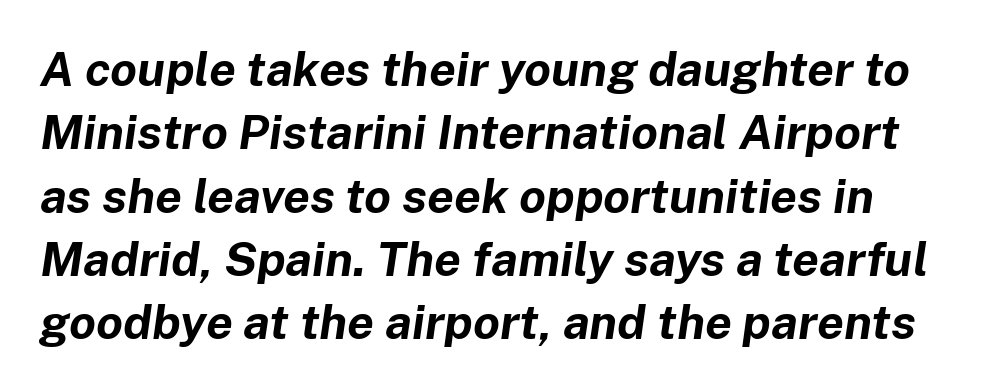
The image shows 48 px bold type, italic (leaning right); set normal line spacing (1.32x), normal letter spacing, not underlined; low stroke contrast and a medium x-height.
